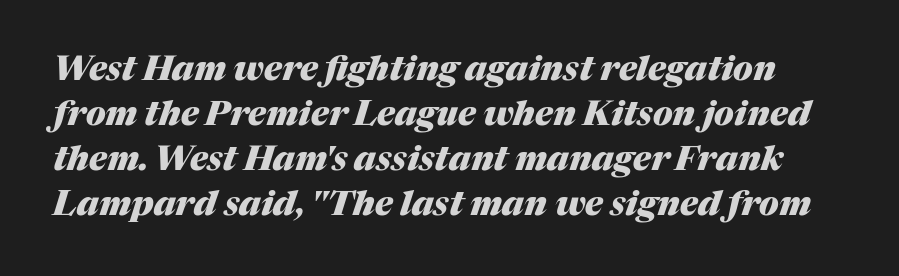
Q: Is the text bold? A: Yes.
Q: Is the text italic (slanted)? A: Yes, it leans right by about 17 degrees.
Q: Is the text underlined? A: No.
Q: Is the spacing between letters normal or unusually wide? A: Normal.
Q: Is the spacing between lines tight, normal or loose? A: Normal.
Q: Width (condensed, normal, or wide)? A: Normal.
Q: Stroke contrast? A: Medium.
Q: x-height? A: Medium.
Q: Monospaced? A: No.
